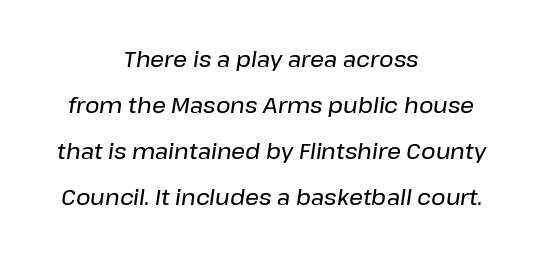
The image shows 22 px text type, italic (leaning right); set centered, loose line spacing (2.09x), normal letter spacing, not underlined.
